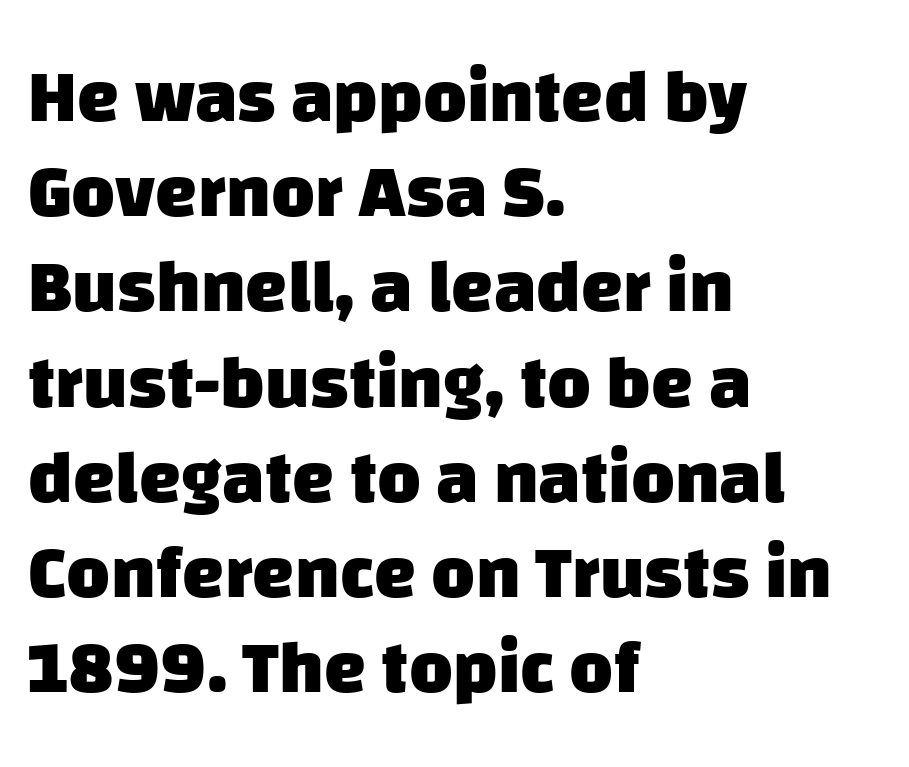
{"serif": "no", "bold": "yes", "weight": "heavy", "width": "normal", "stroke_contrast": "low", "x_height": "large", "monospaced": "no", "underline": "no", "align": "left", "line_spacing": "normal", "line_spacing_ratio": 1.27, "letter_spacing": "normal", "letter_spacing_em": 0.0, "glyph_px": 75}
